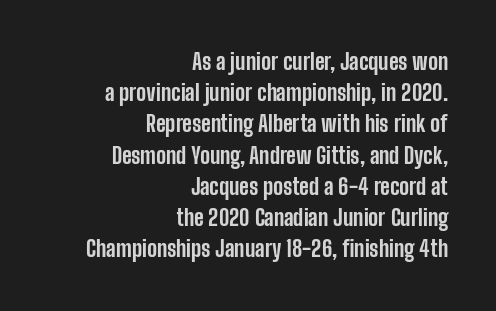
{"italic": "no", "bold": "yes", "underline": "no", "align": "right", "line_spacing": "normal", "line_spacing_ratio": 1.42, "letter_spacing": "normal", "letter_spacing_em": 0.0, "glyph_px": 22}
